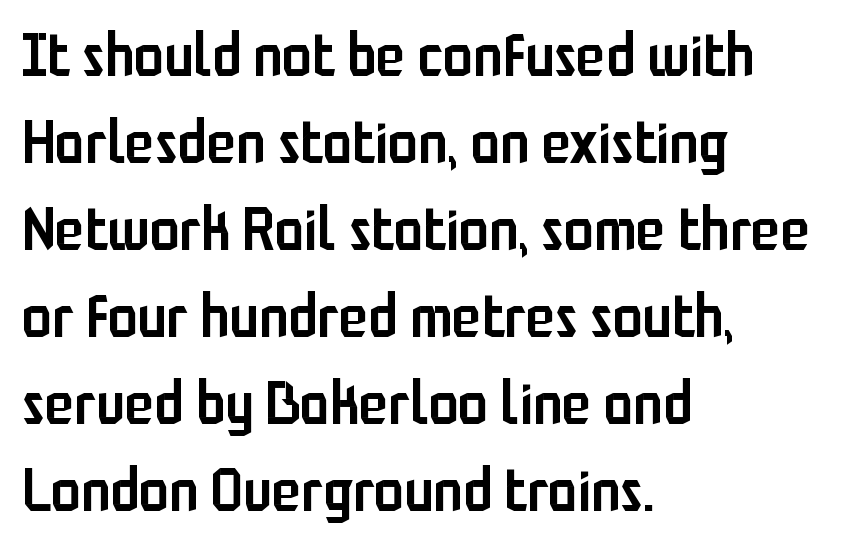
Q: Is the text bold? A: Semi-bold.
Q: Is the text italic (slanted)? A: No, it is upright.
Q: Is the typeface a serif or a sans-serif typeface? A: Sans-serif.
Q: Is the text underlined? A: No.
Q: How is the paragraph aligned? A: Left-aligned.
Q: Is the spacing between letters normal or unusually wide? A: Normal.
Q: Is the spacing between lines tight, normal or loose? A: Normal.
Q: Width (condensed, normal, or wide)? A: Condensed.
Q: Stroke contrast? A: Low.
Q: x-height? A: Medium.
Q: Monospaced? A: No.
